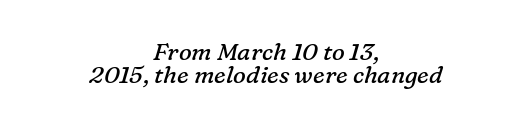
The image shows 24 px text type, italic (leaning right); set centered, tight line spacing (0.97x), normal letter spacing, not underlined.
